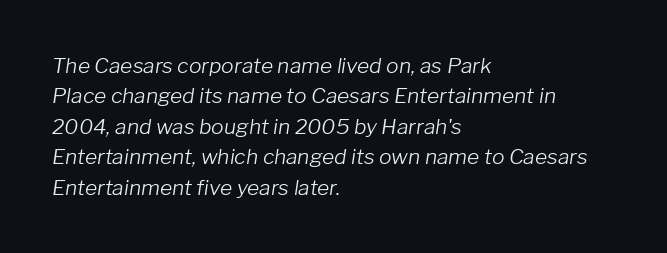
{"italic": "yes", "lean": "right", "slant_degrees": 8, "bold": "no", "underline": "no", "align": "left", "line_spacing": "normal", "line_spacing_ratio": 1.45, "letter_spacing": "normal", "letter_spacing_em": 0.0, "glyph_px": 21}
